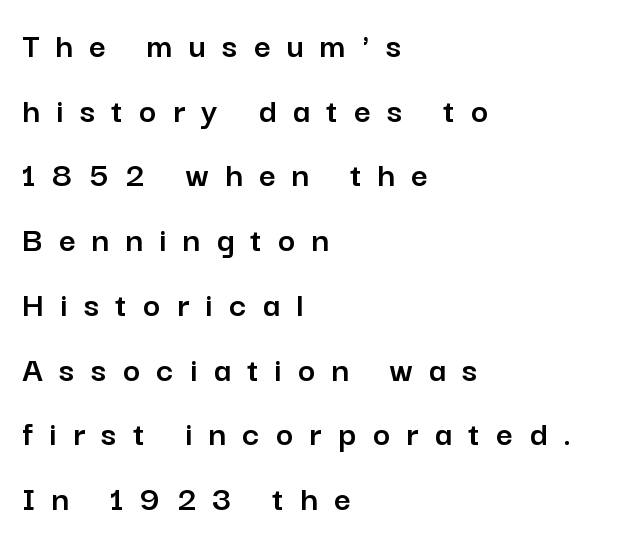
Q: Is the text italic (slanted)? A: No, it is upright.
Q: Is the typeface a serif or a sans-serif typeface? A: Sans-serif.
Q: Is the text underlined? A: No.
Q: How is the paragraph aligned? A: Left-aligned.
Q: Is the spacing between letters normal or unusually wide? A: Unusually wide.
Q: Width (condensed, normal, or wide)? A: Normal.
Q: Stroke contrast? A: Low.
Q: x-height? A: Medium.
Q: Monospaced? A: No.
